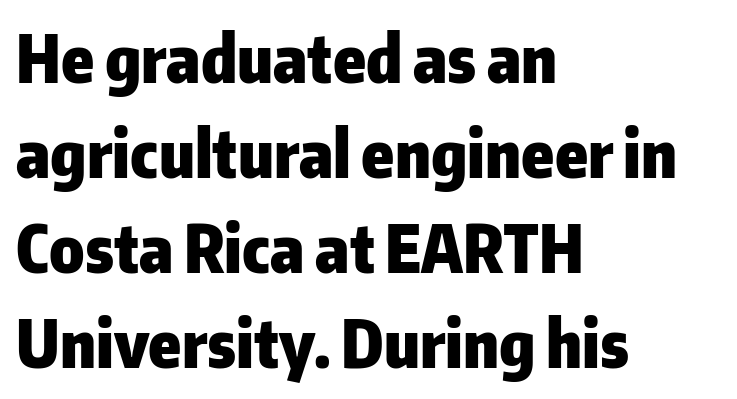
The image shows 65 px heavy sans-serif type, upright; set left-aligned, normal line spacing (1.46x), normal letter spacing, not underlined; low stroke contrast and a medium x-height.
